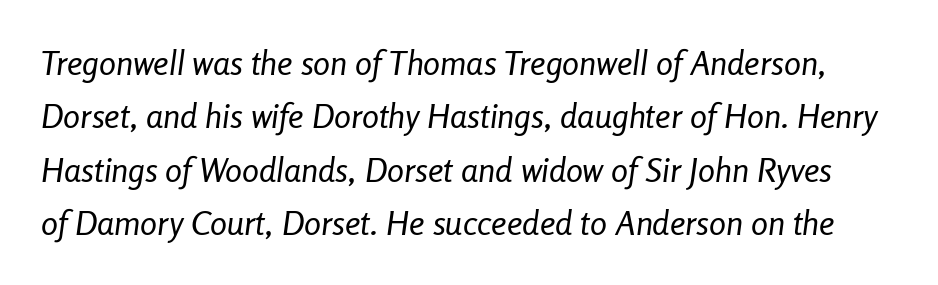
Is there much room between lines? A standard amount, neither cramped nor airy. Default kerning and tracking; the words read as compact shapes. The space directly below the letters is spotless. The letters advance in unequal steps, a hallmark of proportional type. Counters stay open thanks to moderate or lighter strokes.
